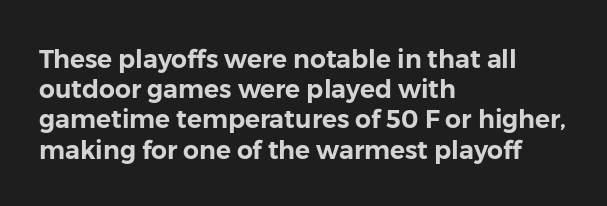
Standard letterfit; no display-style spreading of the glyphs. A typesetter would mark this as roman, not italic. Does the copy run flush right? No — it runs flush left. Words float on clear page, feet unadorned.
